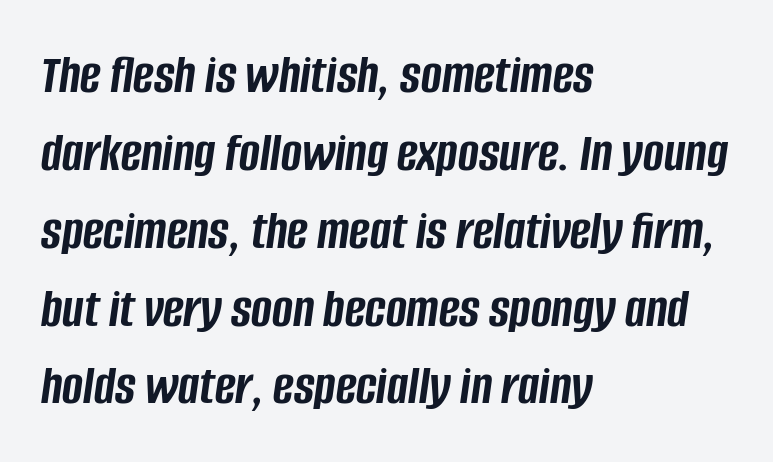
{"italic": "yes", "lean": "right", "slant_degrees": 8, "bold": "yes", "weight": "semibold", "width": "condensed", "stroke_contrast": "low", "x_height": "large", "monospaced": "no", "underline": "no", "align": "left", "line_spacing": "normal", "line_spacing_ratio": 1.39, "letter_spacing": "normal", "letter_spacing_em": 0.0, "glyph_px": 56}
